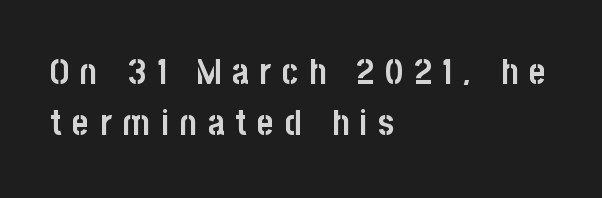
{"serif": "no", "italic": "no", "bold": "yes", "weight": "semibold", "width": "condensed", "stroke_contrast": "low", "x_height": "large", "monospaced": "no", "underline": "no", "align": "left", "line_spacing": "normal", "line_spacing_ratio": 1.43, "letter_spacing": "wide", "letter_spacing_em": 0.3, "glyph_px": 36}
